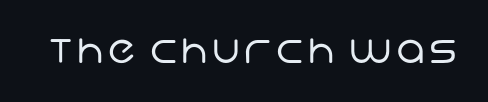
Decoration check: the copy has no underline. This rendering employs a face without finishing strokes, i.e., a sans-serif. A typesetter would call this proportional, since set widths differ per character. Compared with a typical body face, this is equally light or lighter still.
